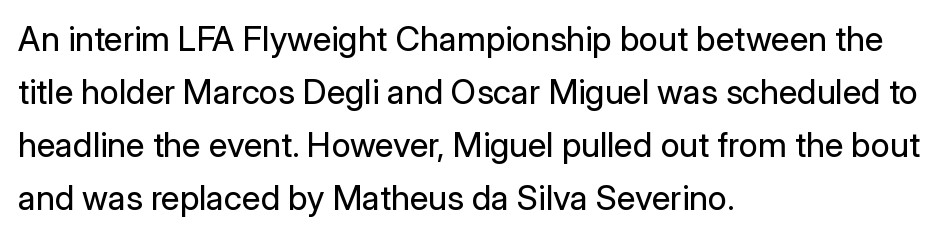
{"serif": "no", "italic": "no", "bold": "no", "weight": "regular", "width": "normal", "stroke_contrast": "low", "x_height": "medium", "monospaced": "no", "underline": "no", "align": "left", "line_spacing": "normal", "line_spacing_ratio": 1.56, "letter_spacing": "normal", "letter_spacing_em": 0.0, "glyph_px": 34}
